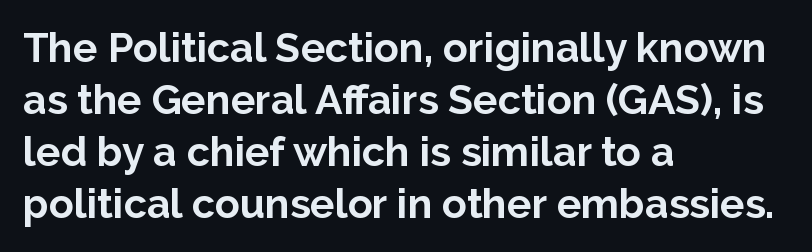
{"serif": "no", "italic": "no", "bold": "yes", "weight": "bold", "width": "normal", "stroke_contrast": "low", "x_height": "medium", "monospaced": "no", "underline": "no", "align": "left", "line_spacing": "normal", "line_spacing_ratio": 1.27, "letter_spacing": "normal", "letter_spacing_em": 0.0, "glyph_px": 41}
